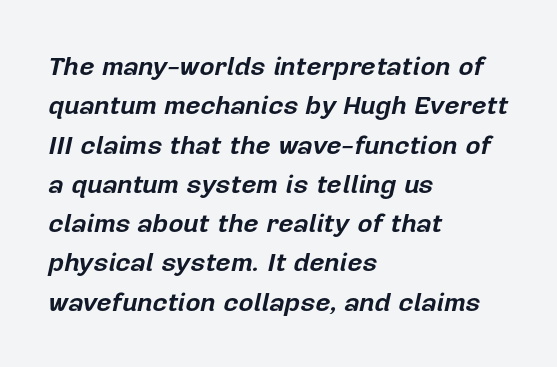
Q: Is the text bold? A: Yes.
Q: Is the text italic (slanted)? A: Yes, it leans right by about 12 degrees.
Q: Is the text underlined? A: No.
Q: How is the paragraph aligned? A: Left-aligned.
Q: Is the spacing between letters normal or unusually wide? A: Normal.
Q: Is the spacing between lines tight, normal or loose? A: Normal.
